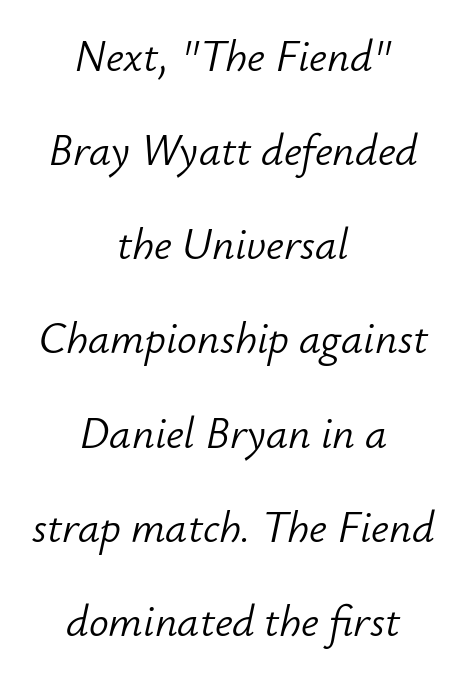
{"italic": "yes", "lean": "right", "slant_degrees": 12, "bold": "no", "weight": "light", "width": "normal", "stroke_contrast": "low", "x_height": "small", "monospaced": "no", "underline": "no", "align": "center", "line_spacing": "loose", "line_spacing_ratio": 2.14, "letter_spacing": "normal", "letter_spacing_em": 0.0, "glyph_px": 44}
